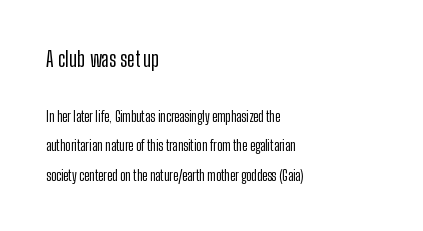
Q: Is the text italic (slanted)? A: No, it is upright.
Q: Is the text underlined? A: No.
Q: How is the paragraph aligned? A: Left-aligned.
Q: Is the spacing between letters normal or unusually wide? A: Normal.
Q: Is the spacing between lines tight, normal or loose? A: Loose.
Q: Which block of text is set in a larger size, the first (top) or the second (bottom)? A: The first (top) one.
